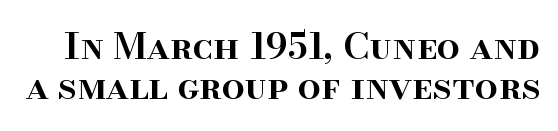
{"serif": "yes", "italic": "no", "bold": "semi", "weight": "semibold", "width": "normal", "stroke_contrast": "high", "x_height": "small", "monospaced": "no", "underline": "no", "line_spacing": "tight", "line_spacing_ratio": 1.08, "letter_spacing": "normal", "letter_spacing_em": 0.0, "glyph_px": 37}
